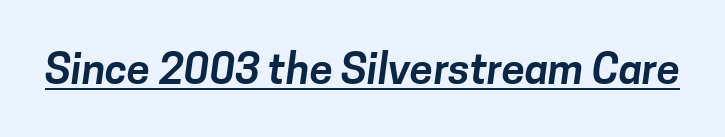
Q: Is the typeface a serif or a sans-serif typeface? A: Sans-serif.
Q: Is the text underlined? A: Yes.
Q: Is the spacing between letters normal or unusually wide? A: Normal.
Q: Width (condensed, normal, or wide)? A: Normal.
Q: Stroke contrast? A: Low.
Q: x-height? A: Medium.
Q: Monospaced? A: No.
